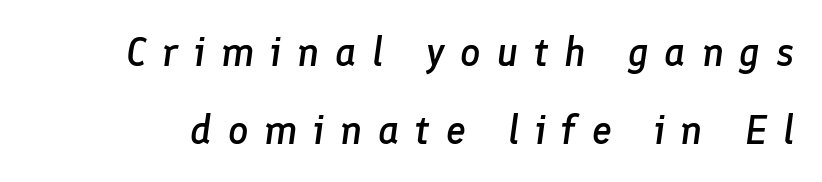
Q: Is the text bold? A: Semi-bold.
Q: Is the text italic (slanted)? A: Yes, it leans right by about 8 degrees.
Q: Is the text underlined? A: No.
Q: Is the spacing between letters normal or unusually wide? A: Unusually wide.
Q: Is the spacing between lines tight, normal or loose? A: Loose.
Q: Width (condensed, normal, or wide)? A: Normal.
Q: Stroke contrast? A: Low.
Q: x-height? A: Medium.
Q: Monospaced? A: No.
